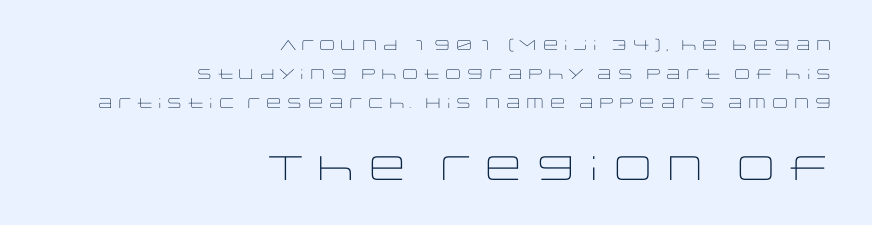
The image shows 34 px light, wide sans-serif type, upright; set right-aligned, loose line spacing (2.06x), normal letter spacing, not underlined; the second (bottom) block is 2.43x larger; low stroke contrast and a large x-height.
